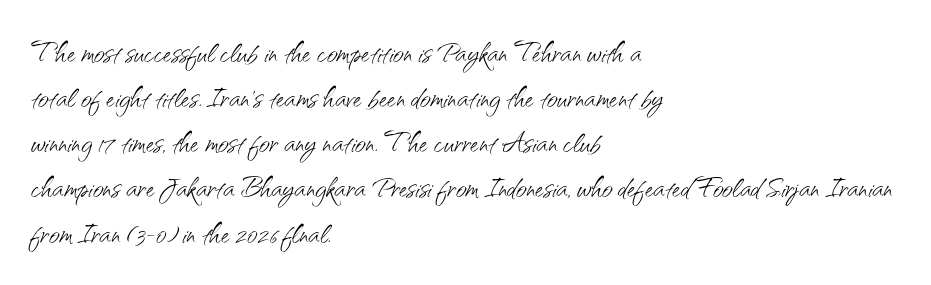
The image shows 37 px light sans-serif type; set left-aligned, line spacing 1.22x, normal letter spacing, not underlined; medium stroke contrast and a small x-height.
